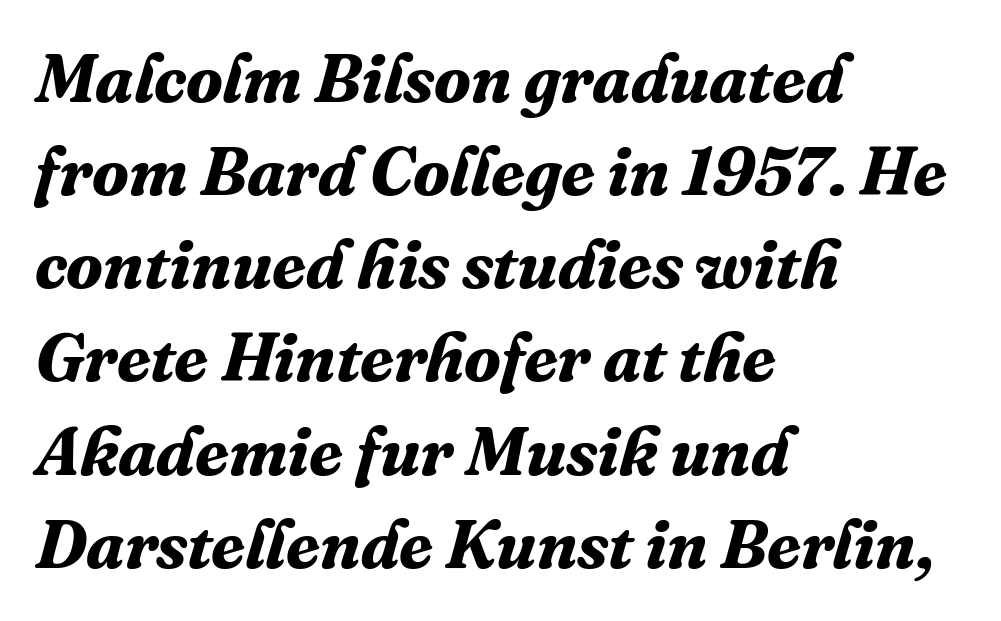
Characters follow at the spacing the type designer built in. Check under the words: just untouched page. Layout note: lines flush left. Successive baselines arrive at the customary interval. Typographic density is high because the face is bold.
